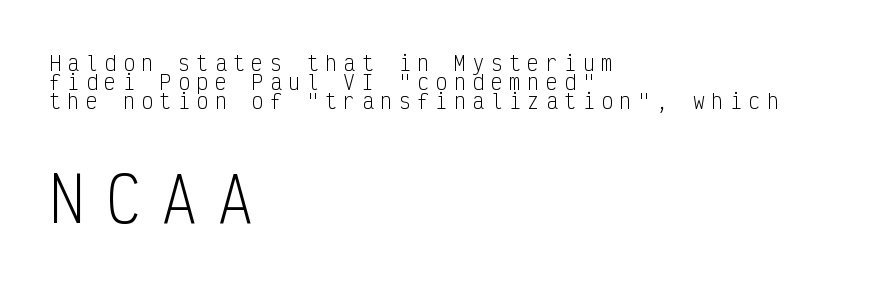
The image shows 61 px light, condensed sans-serif type, upright, monospaced; set left-aligned, tight line spacing (0.95x), unusually wide letter spacing (+0.32 em), not underlined; the second (bottom) block is 3.05x larger; low stroke contrast and a medium x-height.
